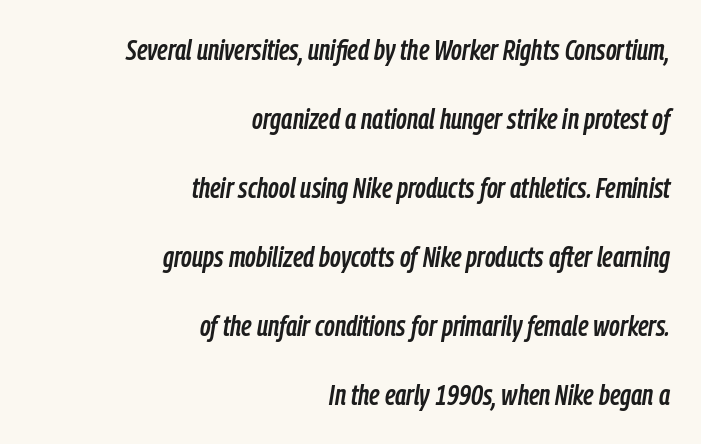
The image shows 29 px condensed type, italic (leaning right); set right-aligned, loose line spacing (2.38x), normal letter spacing, not underlined; low stroke contrast and a medium x-height.
